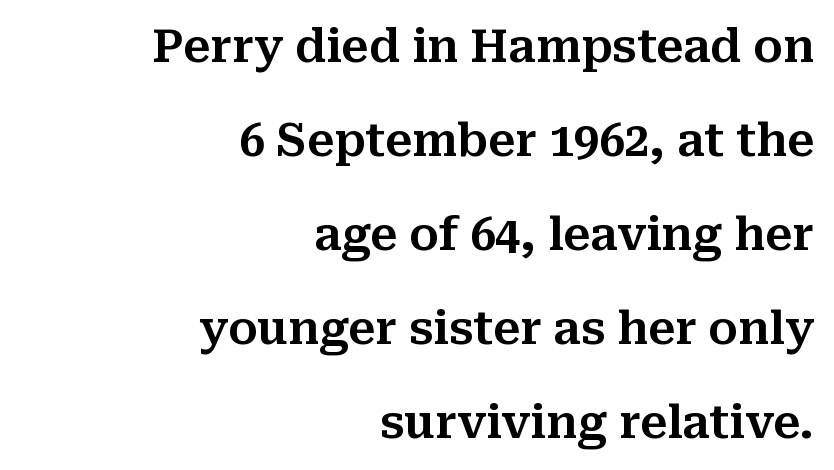
{"serif": "yes", "italic": "no", "width": "normal", "stroke_contrast": "medium", "x_height": "medium", "monospaced": "no", "underline": "no", "align": "right", "line_spacing": "loose", "line_spacing_ratio": 2.09, "letter_spacing": "normal", "letter_spacing_em": 0.0, "glyph_px": 45}
